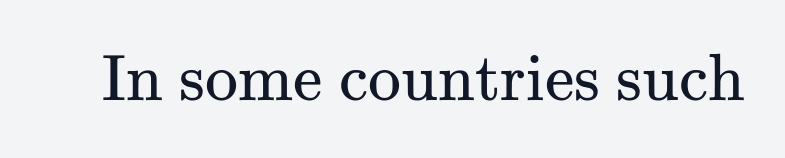
The image shows 66 px regular-weight serif type, upright; set normal letter spacing, not underlined; medium stroke contrast and a small x-height.
